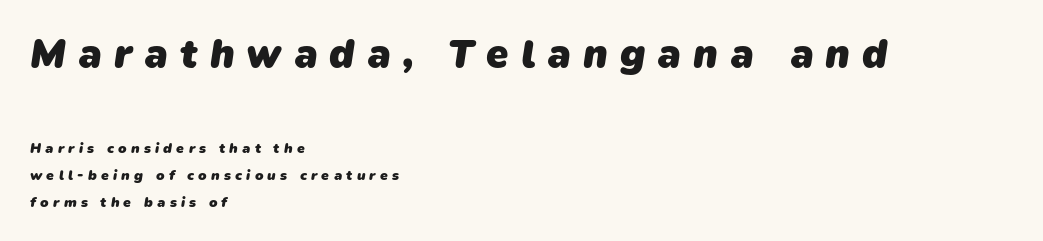
{"serif": "no", "bold": "yes", "weight": "heavy", "width": "normal", "stroke_contrast": "low", "x_height": "medium", "monospaced": "no", "underline": "no", "align": "left", "line_spacing": "loose", "line_spacing_ratio": 1.94, "letter_spacing": "wide", "letter_spacing_em": 0.3, "larger_block": "first", "size_ratio": 2.86, "glyph_px": 40}
